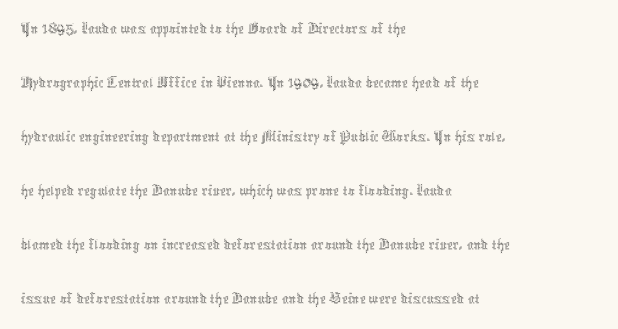
{"italic": "no", "bold": "no", "weight": "thin", "width": "condensed", "x_height": "medium", "monospaced": "no", "underline": "no", "align": "left", "line_spacing": "normal", "line_spacing_ratio": 1.59, "letter_spacing": "normal", "letter_spacing_em": 0.0, "glyph_px": 34}
